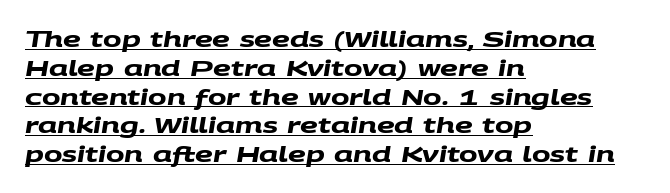
{"bold": "yes", "underline": "yes", "align": "left", "line_spacing": "normal", "line_spacing_ratio": 1.31, "letter_spacing": "normal", "letter_spacing_em": 0.0, "glyph_px": 22}
